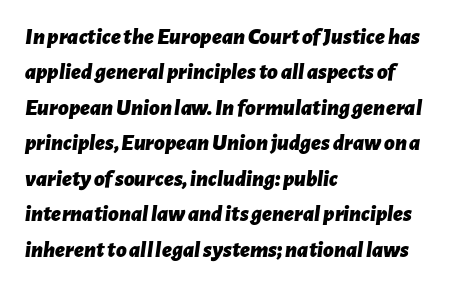
The image shows 23 px bold type, italic (leaning right); set left-aligned, normal line spacing (1.54x), normal letter spacing, not underlined.
